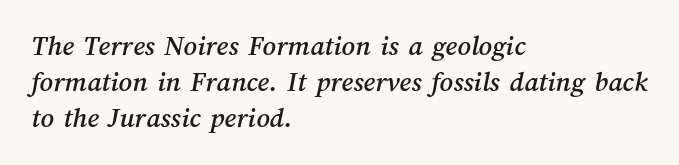
The image shows 29 px text type; set left-aligned, normal line spacing (1.25x), normal letter spacing, not underlined; medium stroke contrast and a medium x-height.
